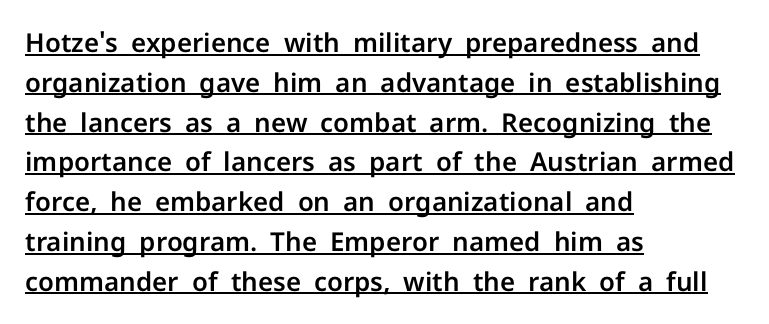
The image shows 26 px text type, upright; set left-aligned, normal line spacing (1.53x), normal letter spacing, underlined.
